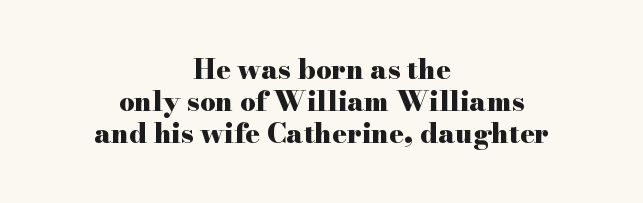
Q: Is the text bold? A: Yes.
Q: Is the text italic (slanted)? A: No, it is upright.
Q: Is the text underlined? A: No.
Q: How is the paragraph aligned? A: Centered.
Q: Is the spacing between letters normal or unusually wide? A: Normal.
